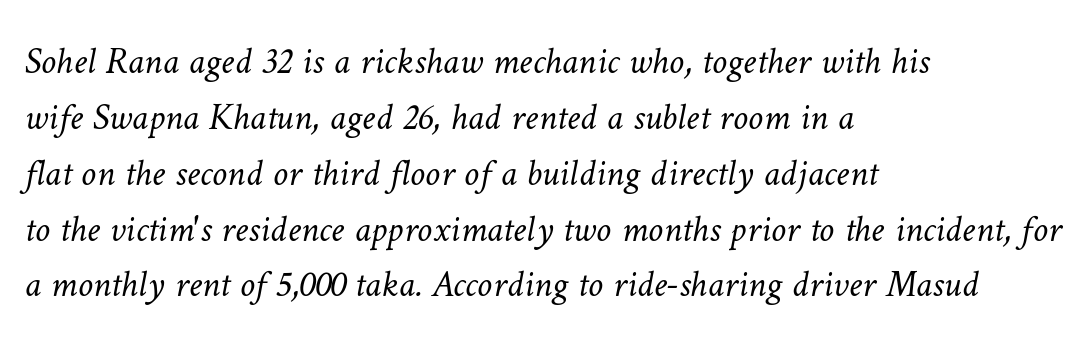
Q: Is the text bold? A: No.
Q: Is the text underlined? A: No.
Q: How is the paragraph aligned? A: Left-aligned.
Q: Is the spacing between letters normal or unusually wide? A: Normal.
Q: Is the spacing between lines tight, normal or loose? A: Normal.
Q: Width (condensed, normal, or wide)? A: Normal.
Q: Stroke contrast? A: Low.
Q: x-height? A: Medium.
Q: Monospaced? A: No.
